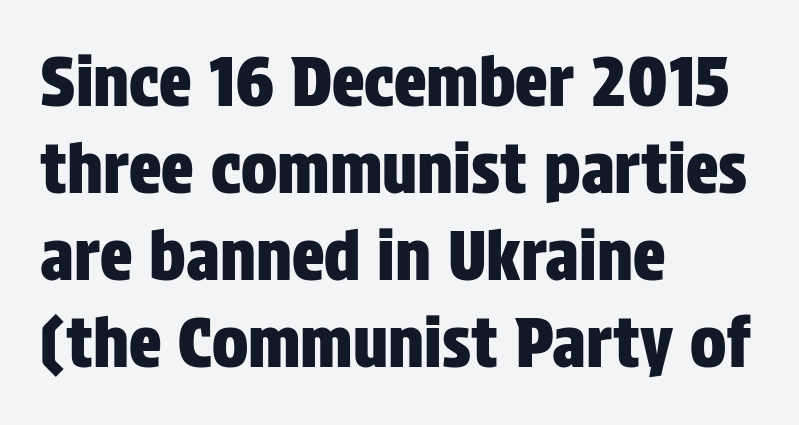
Q: Is the text italic (slanted)? A: No, it is upright.
Q: Is the typeface a serif or a sans-serif typeface? A: Sans-serif.
Q: Is the text underlined? A: No.
Q: How is the paragraph aligned? A: Left-aligned.
Q: Is the spacing between letters normal or unusually wide? A: Normal.
Q: Is the spacing between lines tight, normal or loose? A: Normal.
Q: Width (condensed, normal, or wide)? A: Condensed.
Q: Stroke contrast? A: Low.
Q: x-height? A: Large.
Q: Monospaced? A: No.
